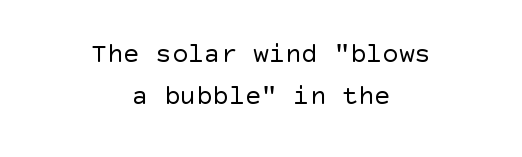
Horizontal bands of white between lines are of average thickness. Does the copy run flush right? No — it is centered line by line. There is no visible air inserted between adjacent glyphs. The letters stand straight up with perfectly vertical stems. Caption: face not bold, strokes unweighted. A clean baseline with only descenders dipping below it.
